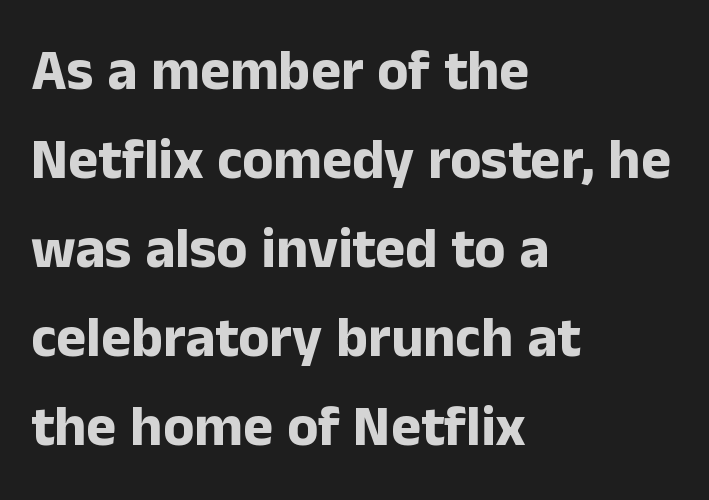
Observe the ordinary spacing: letters are neighbours, not strangers. The paragraph has a hard left edge and a soft right edge. Chunky letters — that's bold for sure. Style check: upright. The words here are not underlined. Does the type have serifs? No, each stem ends abruptly.
